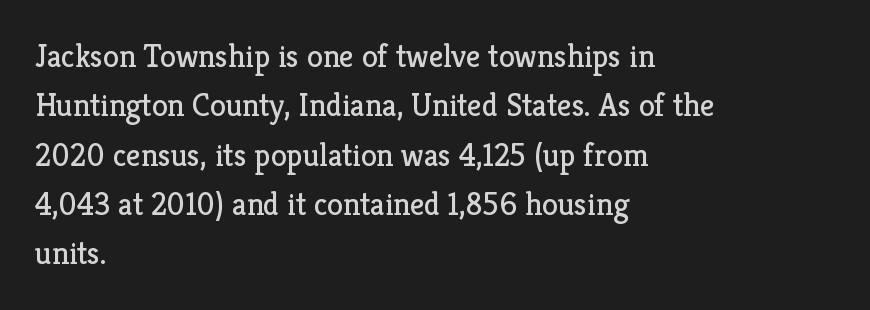
Q: Is the text bold? A: No.
Q: Is the text italic (slanted)? A: No, it is upright.
Q: Is the typeface a serif or a sans-serif typeface? A: Serif.
Q: Is the text underlined? A: No.
Q: How is the paragraph aligned? A: Left-aligned.
Q: Is the spacing between letters normal or unusually wide? A: Normal.
Q: Is the spacing between lines tight, normal or loose? A: Normal.
Q: Width (condensed, normal, or wide)? A: Normal.
Q: Stroke contrast? A: Low.
Q: x-height? A: Medium.
Q: Monospaced? A: No.
